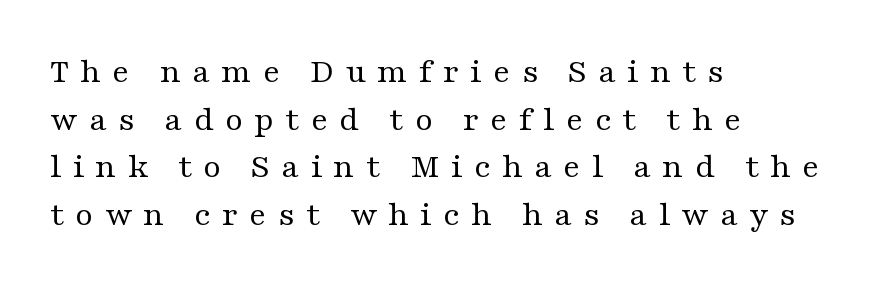
Q: Is the text bold? A: No.
Q: Is the text italic (slanted)? A: No, it is upright.
Q: Is the typeface a serif or a sans-serif typeface? A: Serif.
Q: Is the text underlined? A: No.
Q: How is the paragraph aligned? A: Left-aligned.
Q: Is the spacing between letters normal or unusually wide? A: Unusually wide.
Q: Is the spacing between lines tight, normal or loose? A: Normal.
Q: Width (condensed, normal, or wide)? A: Wide.
Q: Stroke contrast? A: Medium.
Q: x-height? A: Medium.
Q: Monospaced? A: No.
